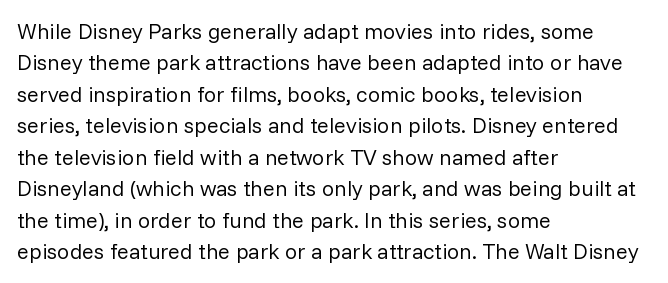
The image shows 22 px text type, upright; set left-aligned, normal line spacing (1.43x), normal letter spacing, not underlined.
